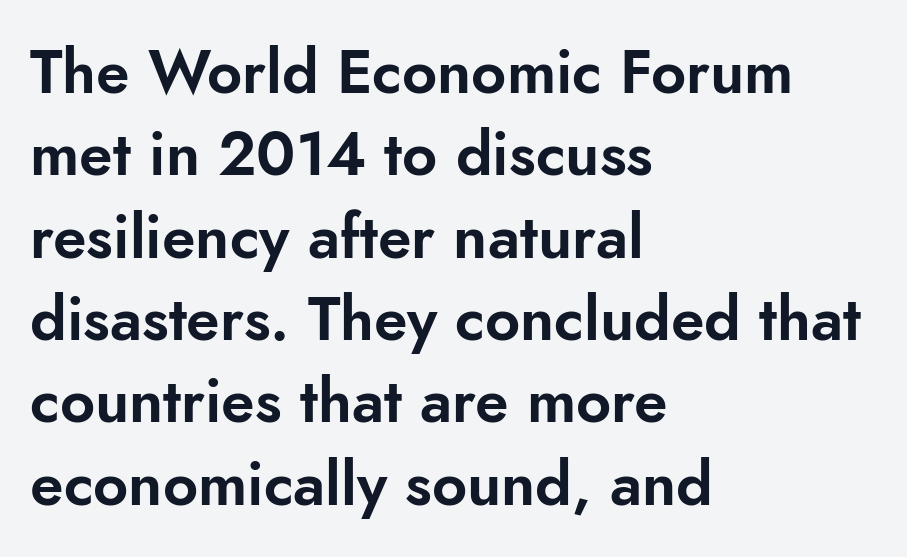
{"serif": "no", "italic": "no", "width": "normal", "stroke_contrast": "low", "x_height": "small", "monospaced": "no", "underline": "no", "align": "left", "line_spacing": "normal", "line_spacing_ratio": 1.35, "letter_spacing": "normal", "letter_spacing_em": 0.0, "glyph_px": 61}
